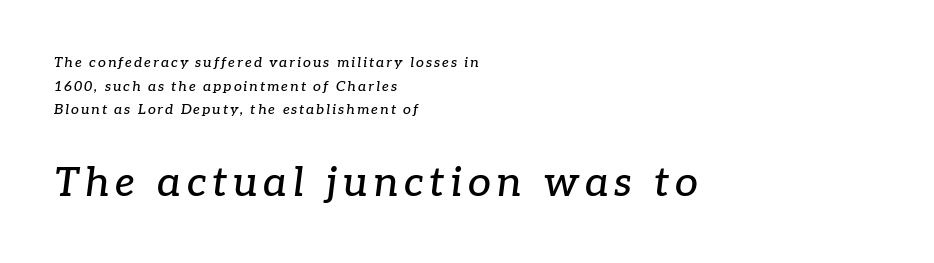
Caption: upper text group reduced, lower text group enlarged. Look at the bottom of the vertical strokes: they flare into serifs here. Posture: slanted. The space directly below the letters is spotless.
